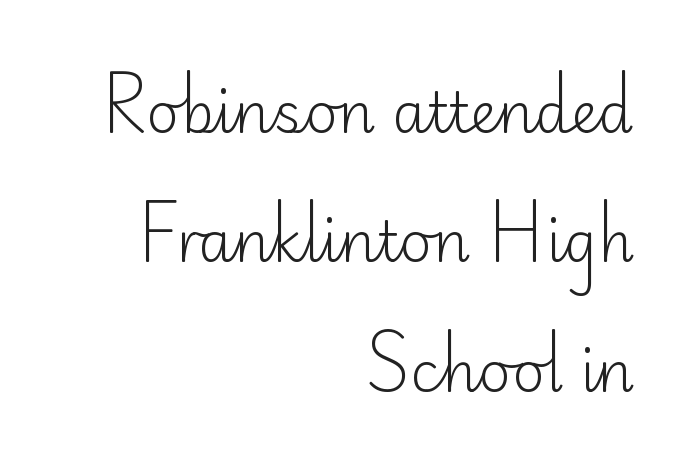
The image shows 56 px light sans-serif type, upright; set right-aligned, loose line spacing (2.31x), normal letter spacing, not underlined; low stroke contrast and a small x-height.
